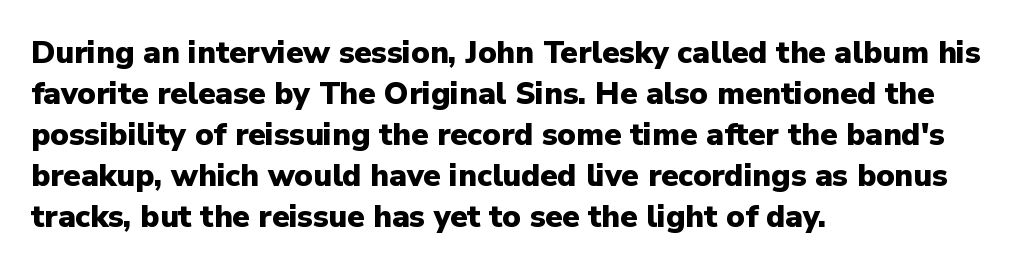
Q: Is the text bold? A: Yes.
Q: Is the text italic (slanted)? A: No, it is upright.
Q: Is the typeface a serif or a sans-serif typeface? A: Sans-serif.
Q: Is the text underlined? A: No.
Q: How is the paragraph aligned? A: Left-aligned.
Q: Is the spacing between letters normal or unusually wide? A: Normal.
Q: Is the spacing between lines tight, normal or loose? A: Normal.
Q: Width (condensed, normal, or wide)? A: Normal.
Q: Stroke contrast? A: Low.
Q: x-height? A: Medium.
Q: Monospaced? A: No.
